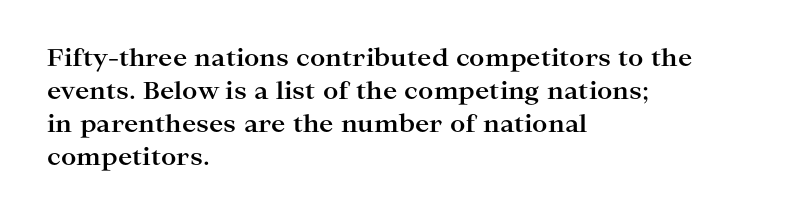
The image shows 24 px bold type, upright; set left-aligned, normal line spacing (1.38x), normal letter spacing, not underlined.
